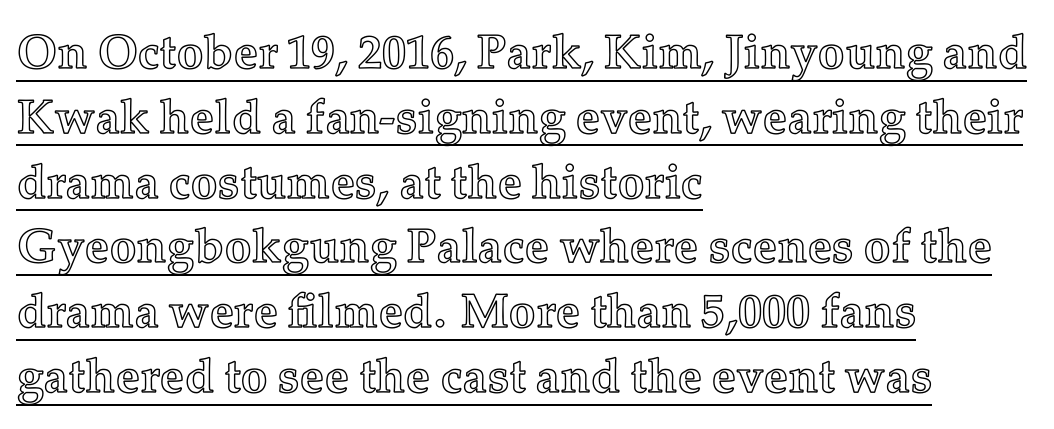
The image shows 48 px text type, upright; set left-aligned, normal line spacing (1.35x), normal letter spacing, underlined; a medium x-height.
